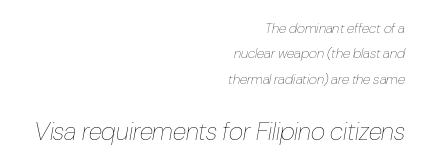
{"italic": "yes", "lean": "right", "slant_degrees": 10, "bold": "no", "underline": "no", "align": "right", "line_spacing_ratio": 1.81, "letter_spacing": "normal", "letter_spacing_em": 0.0, "larger_block": "second", "size_ratio": 1.79, "glyph_px": 25}
